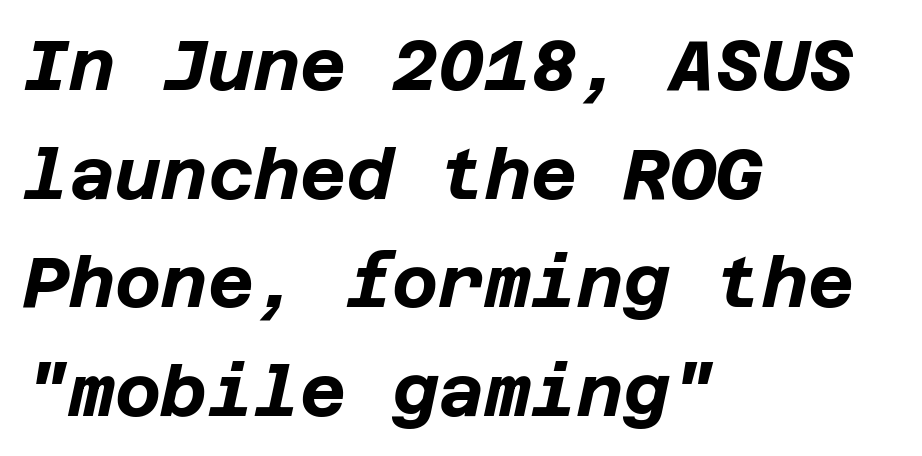
Q: Is the text bold? A: Yes.
Q: Is the text italic (slanted)? A: Yes, it leans right by about 12 degrees.
Q: Is the text underlined? A: No.
Q: How is the paragraph aligned? A: Left-aligned.
Q: Is the spacing between letters normal or unusually wide? A: Normal.
Q: Is the spacing between lines tight, normal or loose? A: Normal.
Q: Width (condensed, normal, or wide)? A: Normal.
Q: Stroke contrast? A: Low.
Q: x-height? A: Large.
